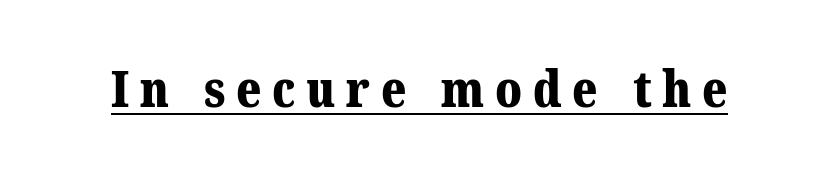
The image shows 51 px bold serif type; set unusually wide letter spacing (+0.21 em), underlined; medium stroke contrast and a medium x-height.
